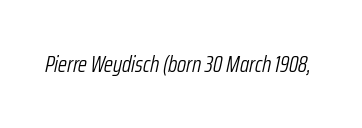
Q: Is the text bold? A: No.
Q: Is the text italic (slanted)? A: Yes, it leans right by about 12 degrees.
Q: Is the text underlined? A: No.
Q: Is the spacing between letters normal or unusually wide? A: Normal.
